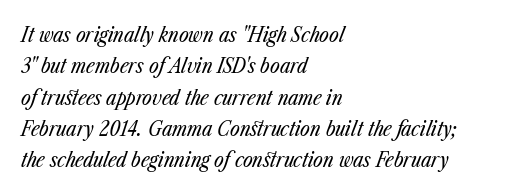
{"italic": "yes", "lean": "right", "slant_degrees": 23, "bold": "no", "underline": "no", "align": "left", "line_spacing": "normal", "line_spacing_ratio": 1.49, "letter_spacing": "normal", "letter_spacing_em": 0.0, "glyph_px": 21}
